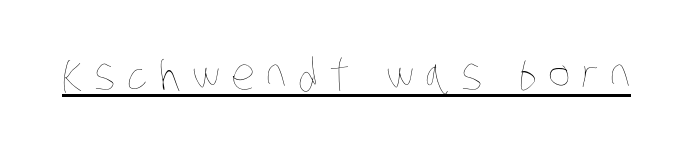
Q: Is the text bold? A: No.
Q: Is the text underlined? A: Yes.
Q: Is the spacing between letters normal or unusually wide? A: Unusually wide.
Q: Width (condensed, normal, or wide)? A: Condensed.
Q: Stroke contrast? A: Low.
Q: x-height? A: Large.
Q: Monospaced? A: No.
